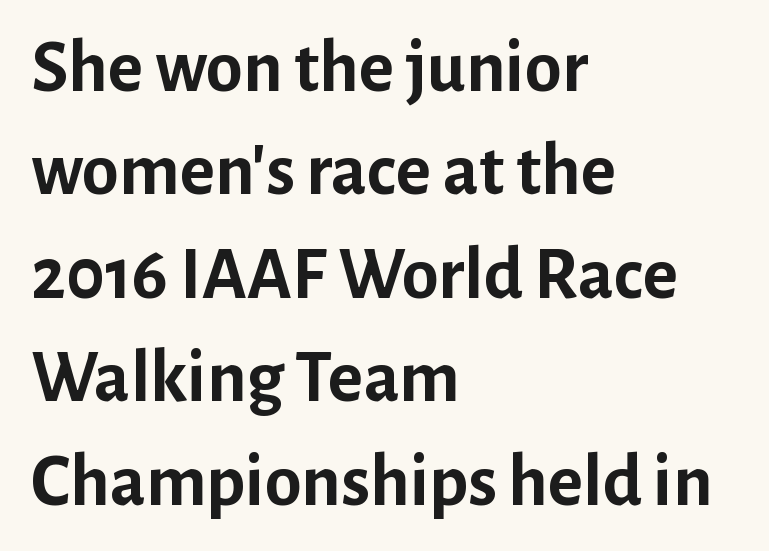
Q: Is the text bold? A: Yes.
Q: Is the text italic (slanted)? A: No, it is upright.
Q: Is the typeface a serif or a sans-serif typeface? A: Sans-serif.
Q: Is the text underlined? A: No.
Q: How is the paragraph aligned? A: Left-aligned.
Q: Is the spacing between letters normal or unusually wide? A: Normal.
Q: Is the spacing between lines tight, normal or loose? A: Normal.
Q: Width (condensed, normal, or wide)? A: Normal.
Q: Stroke contrast? A: Low.
Q: x-height? A: Medium.
Q: Monospaced? A: No.
